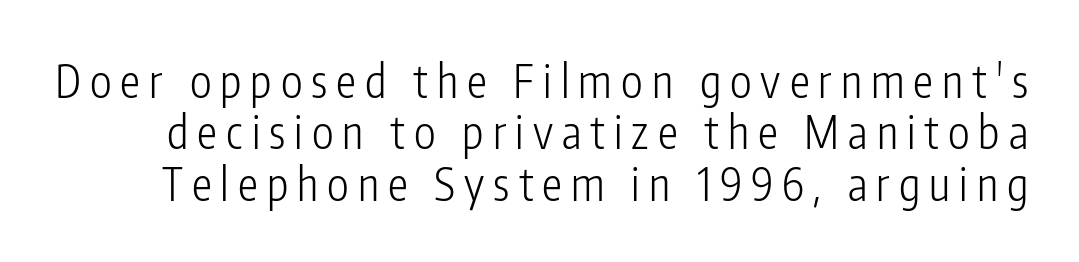
Descenders are the only things crossing below the line. The passage shown has open, widely tracked lettering throughout. Vertical strokes here are truly vertical. This sample uses a sans-serif face. Stroke thickness stays within the range of a standard reading face or lighter.
